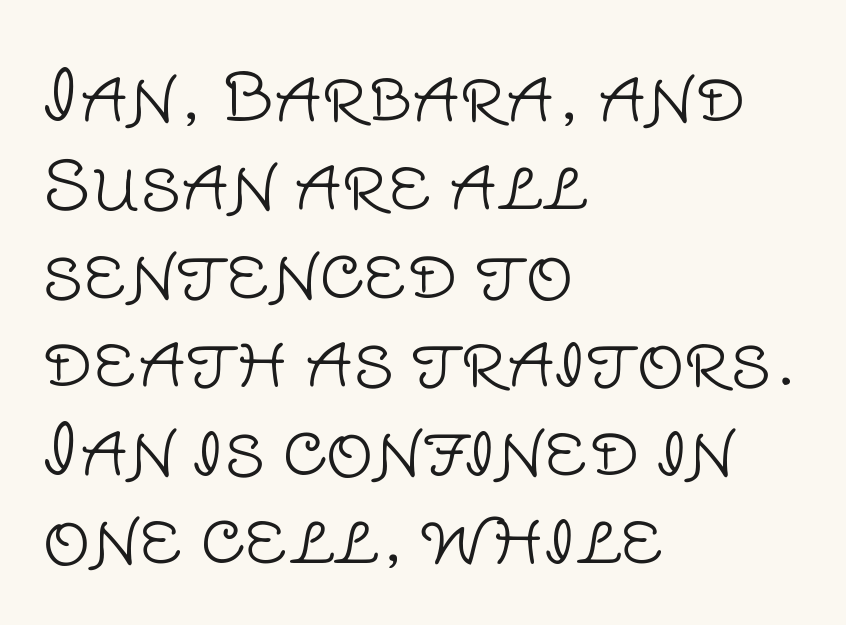
The image shows 67 px light sans-serif type; set left-aligned, normal line spacing (1.32x), normal letter spacing, not underlined; low stroke contrast and a large x-height.
